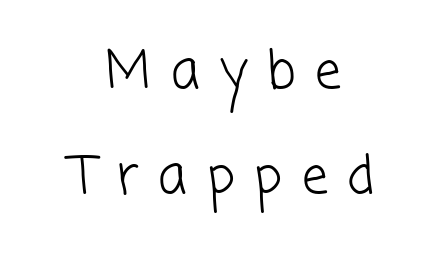
To sum up the face: it is a sans, with no serifs. The area under the type is left untouched. The strokes are not fattened; the text isn't bold. Where is the straight margin? There isn't one; the lines are centered. The passage shown has open, widely tracked lettering throughout. This sample has the flowing, uneven cadence of proportional lettering.
